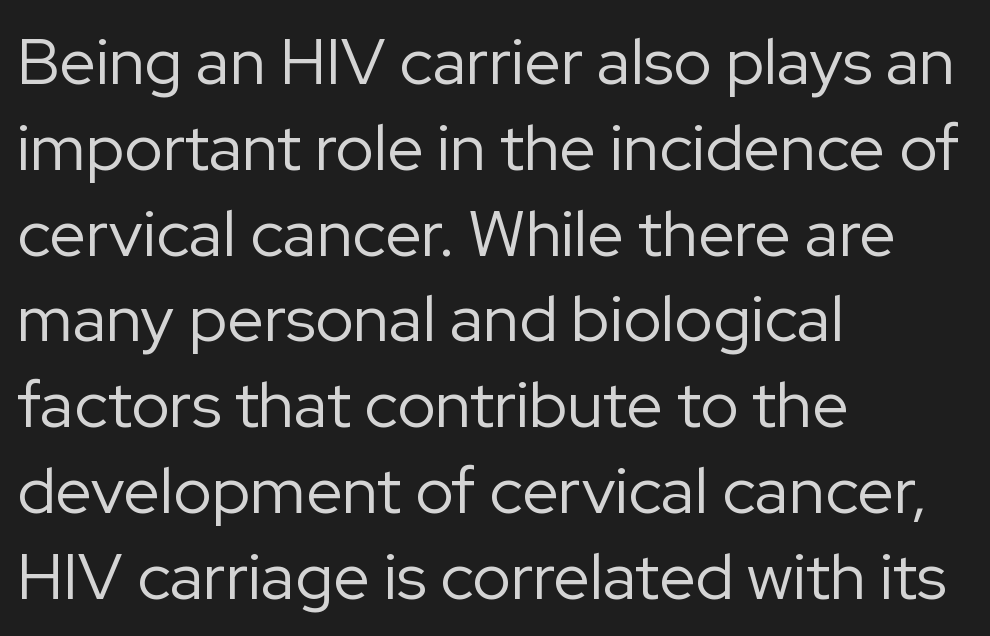
Q: Is the text bold? A: No.
Q: Is the text italic (slanted)? A: No, it is upright.
Q: Is the typeface a serif or a sans-serif typeface? A: Sans-serif.
Q: Is the text underlined? A: No.
Q: How is the paragraph aligned? A: Left-aligned.
Q: Is the spacing between letters normal or unusually wide? A: Normal.
Q: Is the spacing between lines tight, normal or loose? A: Normal.
Q: Width (condensed, normal, or wide)? A: Normal.
Q: Stroke contrast? A: Low.
Q: x-height? A: Medium.
Q: Monospaced? A: No.
